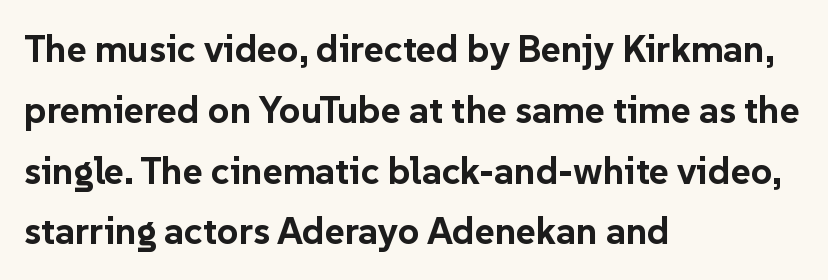
Q: Is the text bold? A: Yes.
Q: Is the text italic (slanted)? A: No, it is upright.
Q: Is the typeface a serif or a sans-serif typeface? A: Sans-serif.
Q: Is the text underlined? A: No.
Q: How is the paragraph aligned? A: Left-aligned.
Q: Is the spacing between letters normal or unusually wide? A: Normal.
Q: Is the spacing between lines tight, normal or loose? A: Normal.
Q: Width (condensed, normal, or wide)? A: Normal.
Q: Stroke contrast? A: Low.
Q: x-height? A: Medium.
Q: Monospaced? A: No.
